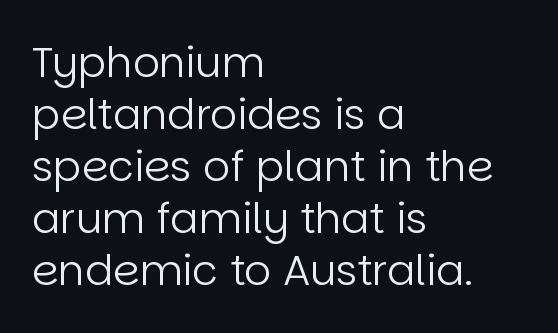
Stem width sits at or under what a default text font uses. The rendering uses natural spacing where letterforms have individual widths. You can tell it's not italic because the verticals are truly vertical. The setting favours the left margin, as ordinary paragraphs usually do. The glyphs are unaccompanied by any horizontal stroke below them.
